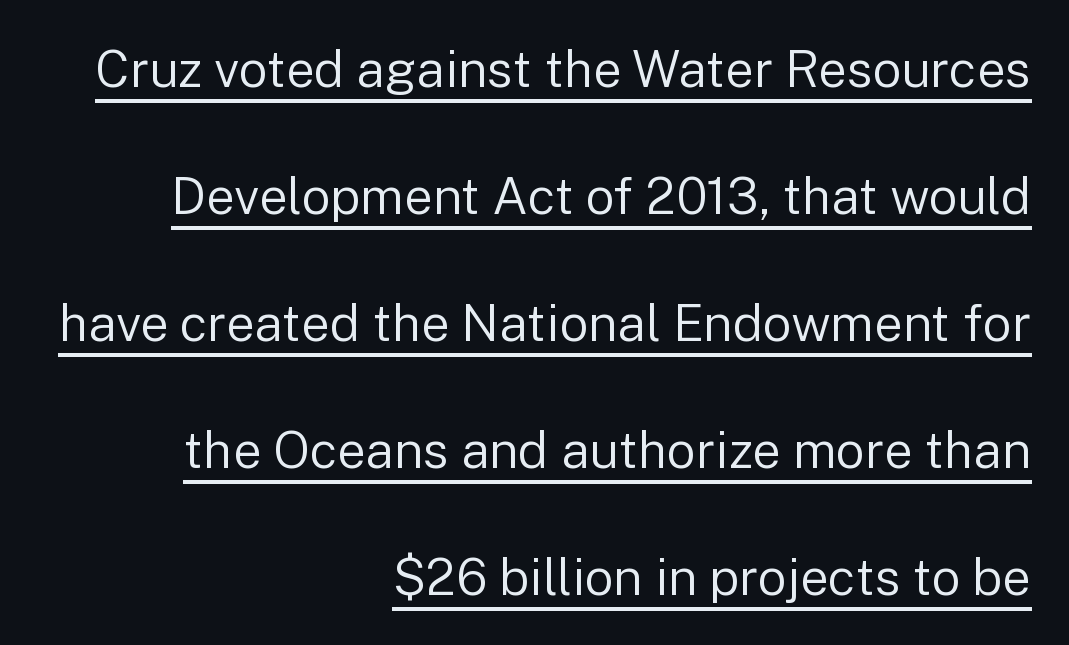
Q: Is the text bold? A: No.
Q: Is the text italic (slanted)? A: No, it is upright.
Q: Is the typeface a serif or a sans-serif typeface? A: Sans-serif.
Q: Is the text underlined? A: Yes.
Q: How is the paragraph aligned? A: Right-aligned.
Q: Is the spacing between letters normal or unusually wide? A: Normal.
Q: Is the spacing between lines tight, normal or loose? A: Loose.
Q: Width (condensed, normal, or wide)? A: Normal.
Q: Stroke contrast? A: Low.
Q: x-height? A: Medium.
Q: Monospaced? A: No.
